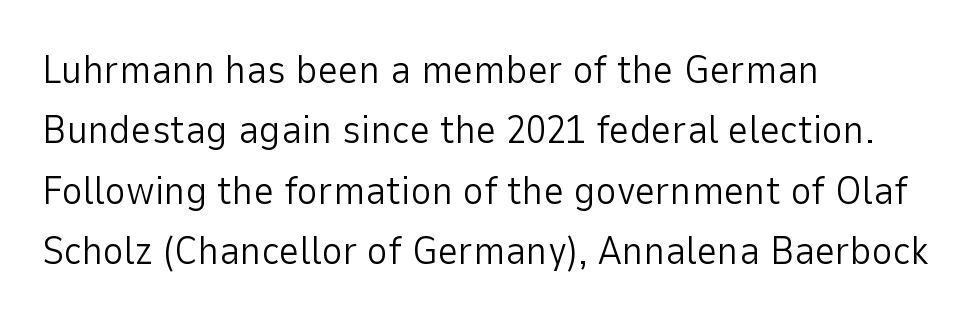
{"serif": "no", "italic": "no", "bold": "no", "weight": "light", "width": "normal", "stroke_contrast": "low", "x_height": "medium", "monospaced": "no", "underline": "no", "align": "left", "line_spacing": "normal", "line_spacing_ratio": 1.51, "letter_spacing": "normal", "letter_spacing_em": 0.0, "glyph_px": 40}
